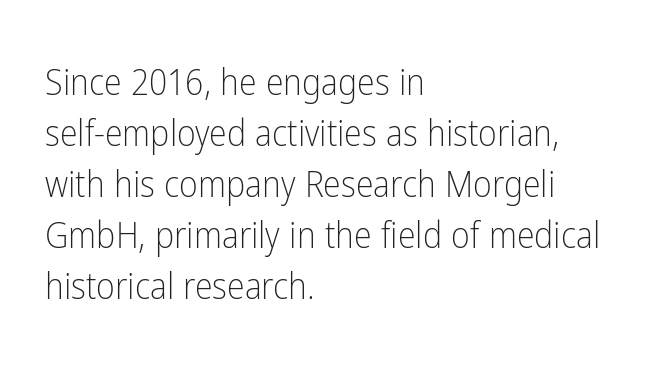
The image shows 36 px light, condensed sans-serif type, upright; set left-aligned, normal line spacing (1.42x), normal letter spacing, not underlined; low stroke contrast and a medium x-height.
